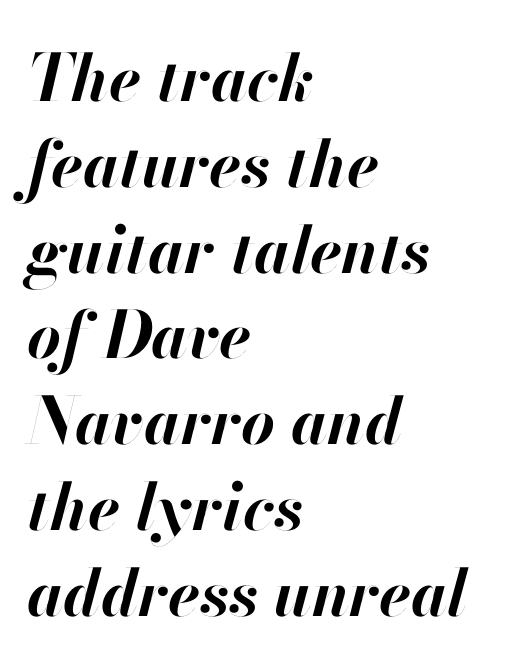
The image shows 65 px bold type, italic (leaning right); set left-aligned, normal line spacing (1.32x), normal letter spacing, not underlined; high stroke contrast and a small x-height.
